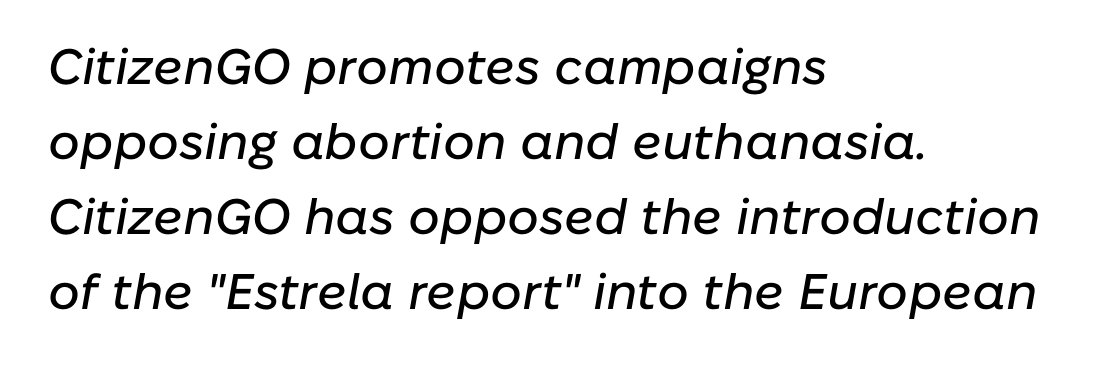
{"italic": "yes", "lean": "right", "slant_degrees": 10, "width": "normal", "stroke_contrast": "low", "x_height": "medium", "monospaced": "no", "underline": "no", "align": "left", "line_spacing": "normal", "line_spacing_ratio": 1.5, "letter_spacing": "normal", "letter_spacing_em": 0.0, "glyph_px": 50}
